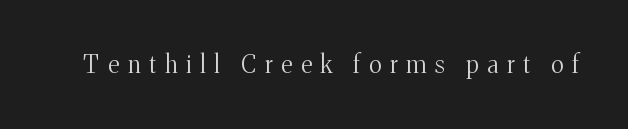
Q: Is the text bold? A: No.
Q: Is the text italic (slanted)? A: No, it is upright.
Q: Is the text underlined? A: No.
Q: Is the spacing between letters normal or unusually wide? A: Unusually wide.
